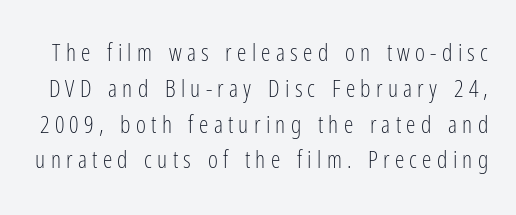
The image shows 24 px text type, upright; set normal line spacing (1.49x), unusually wide letter spacing (+0.22 em), not underlined.
